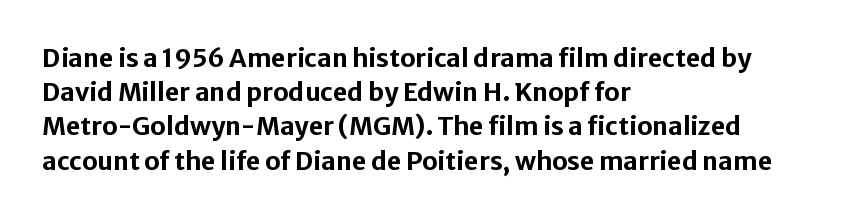
Q: Is the text bold? A: Yes.
Q: Is the text italic (slanted)? A: No, it is upright.
Q: Is the text underlined? A: No.
Q: How is the paragraph aligned? A: Left-aligned.
Q: Is the spacing between letters normal or unusually wide? A: Normal.
Q: Is the spacing between lines tight, normal or loose? A: Normal.
